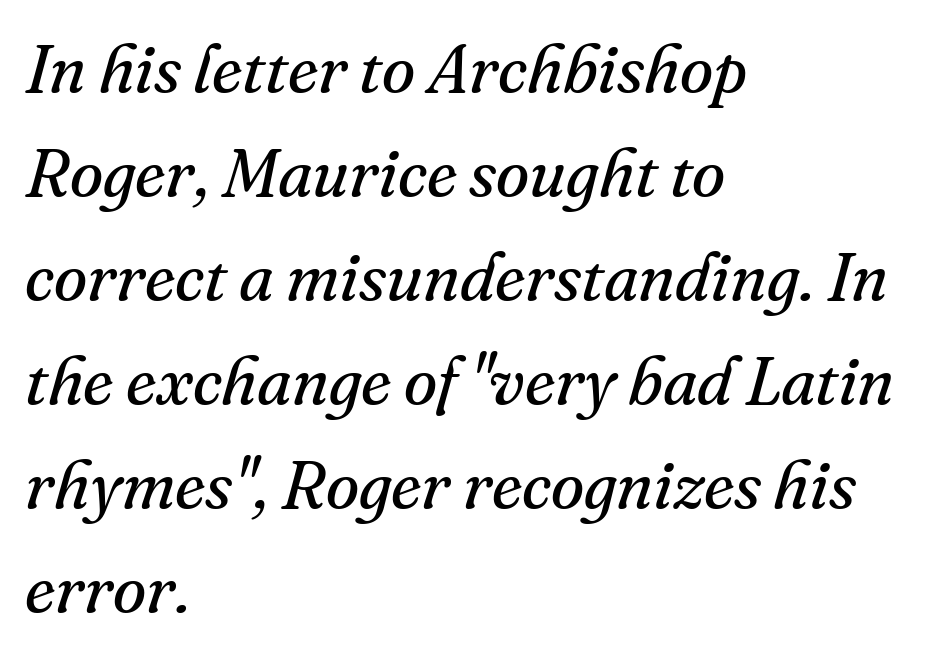
{"serif": "yes", "italic": "yes", "lean": "right", "slant_degrees": 16, "bold": "no", "weight": "regular", "width": "normal", "stroke_contrast": "medium", "x_height": "small", "monospaced": "no", "underline": "no", "align": "left", "line_spacing": "normal", "line_spacing_ratio": 1.53, "letter_spacing": "normal", "letter_spacing_em": 0.0, "glyph_px": 68}
